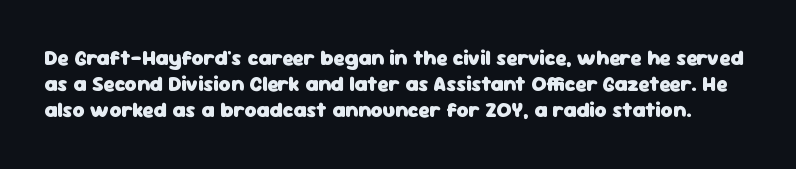
Q: Is the text bold? A: Yes.
Q: Is the text italic (slanted)? A: No, it is upright.
Q: Is the text underlined? A: No.
Q: Is the spacing between letters normal or unusually wide? A: Normal.
